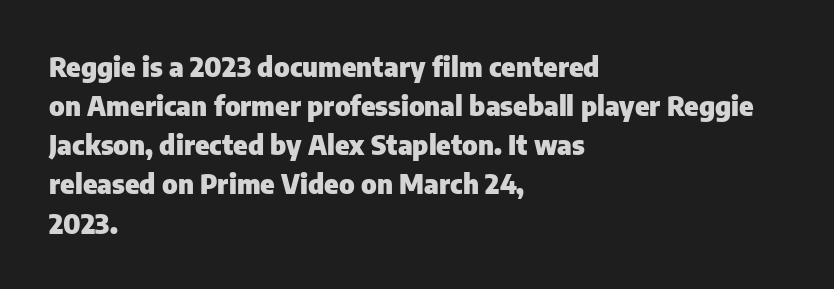
The typography opts for an upright posture over an oblique one. The face used here has the dense, thick strokes of a bold. Words float on clear page, feet unadorned. The typesetter chose a ragged-right arrangement here.
